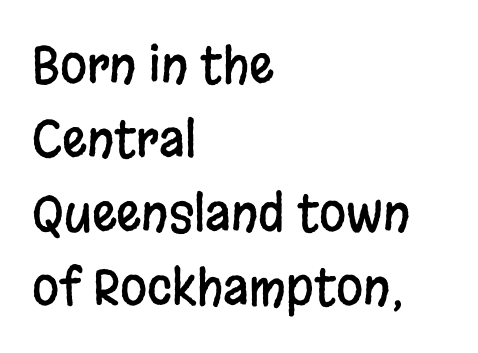
The image shows 49 px condensed sans-serif type, upright; set left-aligned, normal line spacing (1.51x), normal letter spacing, not underlined; low stroke contrast and a large x-height.
